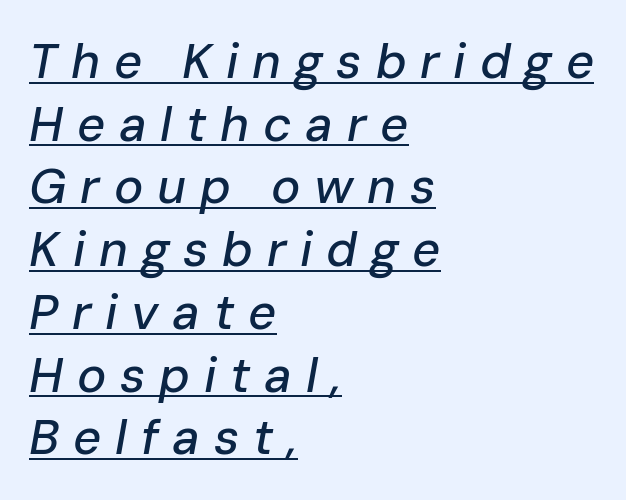
The image shows 49 px text type, italic (leaning right); set left-aligned, normal line spacing (1.28x), unusually wide letter spacing (+0.28 em), underlined; low stroke contrast and a medium x-height.
